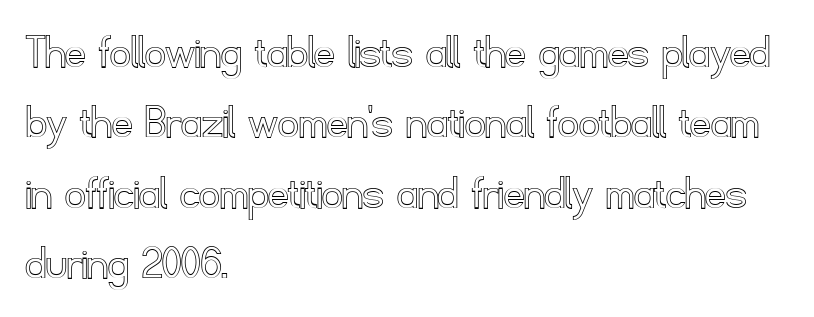
This rendering uses left alignment, leaving the right contour irregular. The line texture is even and compact thanks to regular tracking. Is this a fixed-width face? No — the glyphs have proportional, varying widths. Posture: vertical. If you measured baseline to baseline, you'd find a middling distance. The words here are not underlined.
